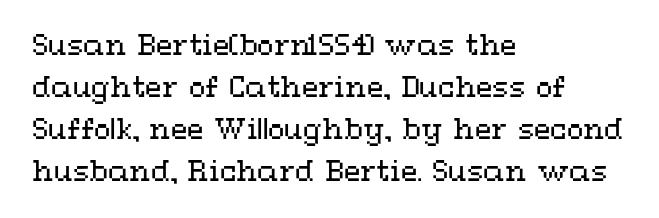
The image shows 27 px text type, upright; set left-aligned, normal line spacing (1.55x), normal letter spacing, not underlined.
